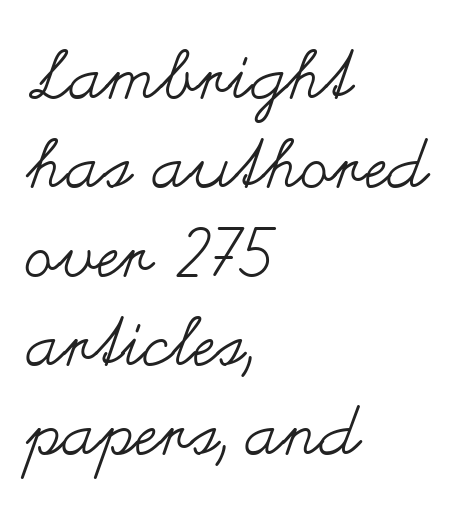
Is the block centered? No — it sits flush against the left margin. How would I describe the line gaps? Plain and ordinary. Is the type heavy? It reads as light-to-regular instead. The rendering uses natural spacing where letterforms have individual widths.
